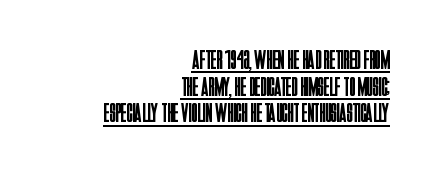
Nobody touched the tracking dial on this one. Looks like someone drew a line under every word here. Notice how the stems are strictly vertical — no italics here. Compared with a typical body face, this is equally light or lighter still.
